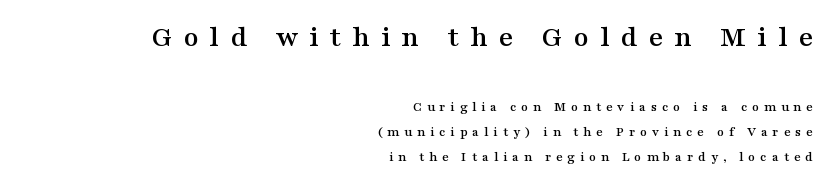
The passage is arranged like a letterhead date or caption credit — flush right. Glyph-to-glyph distance is far greater than everyday printed text. The face used here is seriffed, in the tradition of book romans. A clean baseline with only descenders dipping below it. Designer's note — italics off, roman on. Bigger letters appear in the top chunk; the bottom chunk is reduced.
